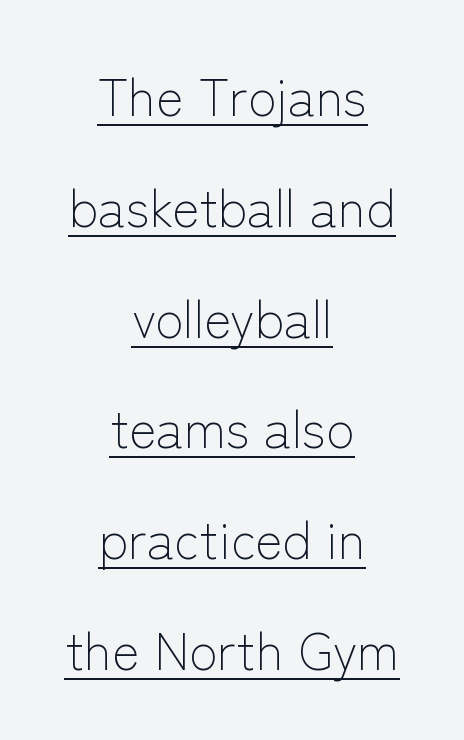
Q: Is the text bold? A: No.
Q: Is the text italic (slanted)? A: No, it is upright.
Q: Is the typeface a serif or a sans-serif typeface? A: Sans-serif.
Q: Is the text underlined? A: Yes.
Q: How is the paragraph aligned? A: Centered.
Q: Is the spacing between letters normal or unusually wide? A: Normal.
Q: Is the spacing between lines tight, normal or loose? A: Loose.
Q: Width (condensed, normal, or wide)? A: Normal.
Q: Stroke contrast? A: Low.
Q: x-height? A: Medium.
Q: Monospaced? A: No.
